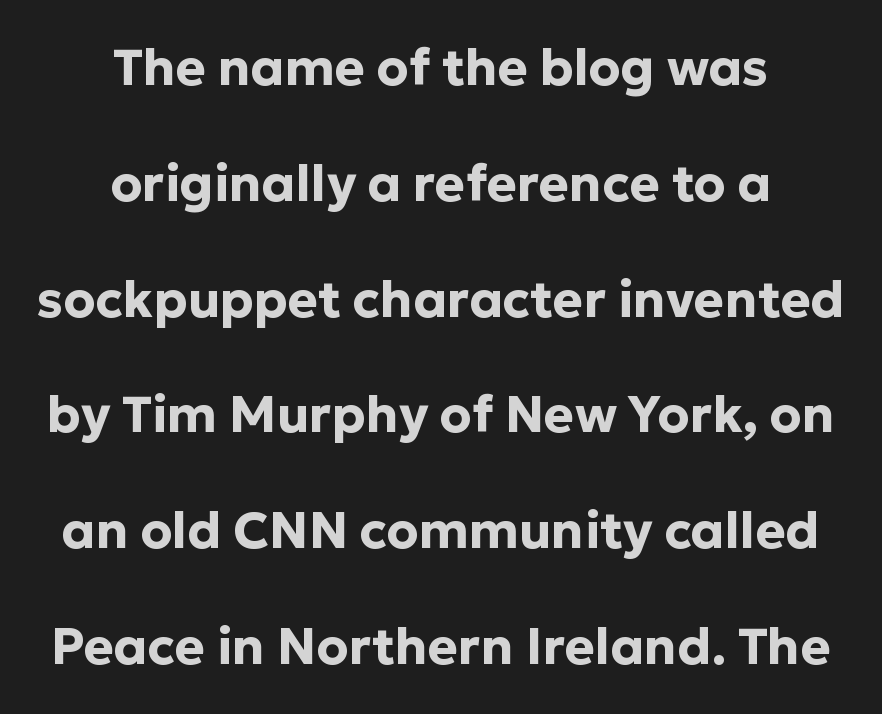
Successive baselines arrive slowly, with a big drop between each. The baseline area is clear. The sample has been set heavy, in full bold. The letterforms sit shoulder to shoulder at normal distance.
